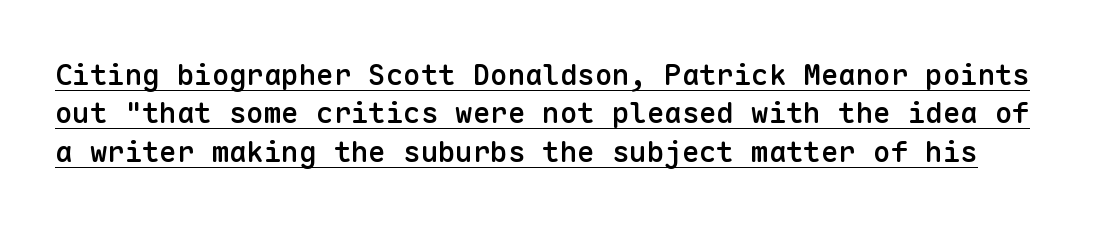
The type family on display is of the sans-serif kind. When letters stand straight like this, we call the style roman or upright. A normal amount of white space separates one row of letters from the next. How heavy is the stroke? Medium-heavy — a semibold, shy of bold. Honestly, the letter spacing is just normal — you wouldn't notice it.
